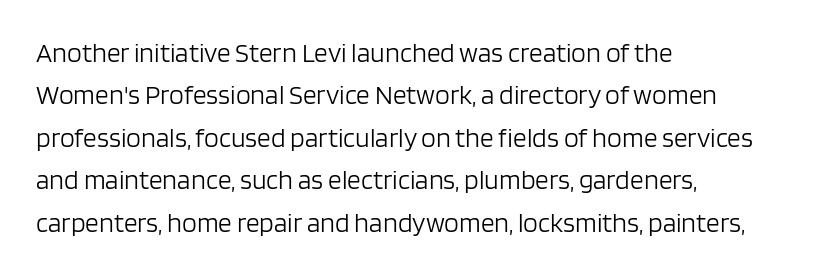
{"italic": "no", "bold": "no", "underline": "no", "align": "left", "line_spacing": "normal", "line_spacing_ratio": 1.57, "letter_spacing": "normal", "letter_spacing_em": 0.0, "glyph_px": 27}
